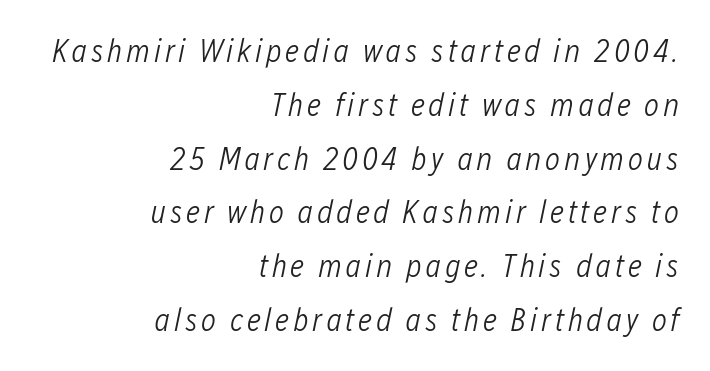
Every character sits at an angle, as italics do. The passage shown is typed in a proportional face where columns would drift. The line-height multiplier appears to be the usual default. Teacher's note: observe the even right margin — that is flush-right alignment. This rendering features lettering with no underline.
